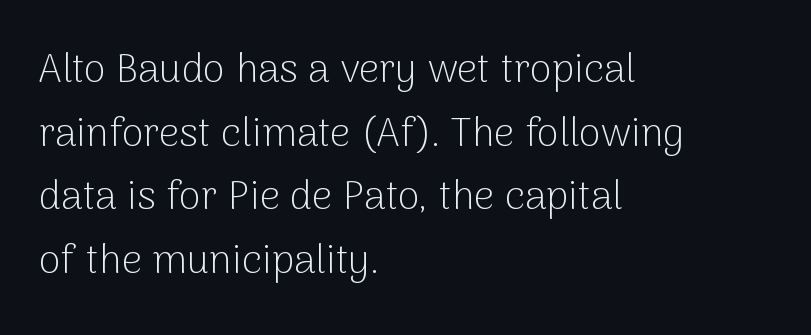
Q: Is the text bold? A: No.
Q: Is the text italic (slanted)? A: No, it is upright.
Q: Is the typeface a serif or a sans-serif typeface? A: Sans-serif.
Q: Is the text underlined? A: No.
Q: How is the paragraph aligned? A: Left-aligned.
Q: Is the spacing between letters normal or unusually wide? A: Normal.
Q: Is the spacing between lines tight, normal or loose? A: Normal.
Q: Width (condensed, normal, or wide)? A: Normal.
Q: Stroke contrast? A: Low.
Q: x-height? A: Medium.
Q: Monospaced? A: No.
